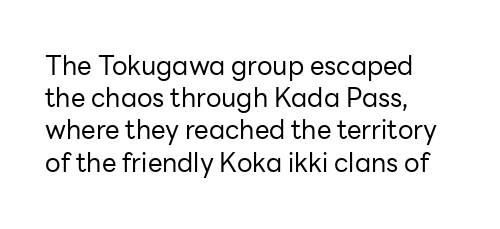
{"italic": "no", "bold": "no", "underline": "no", "align": "left", "line_spacing_ratio": 1.24, "letter_spacing": "normal", "letter_spacing_em": 0.0, "glyph_px": 26}
